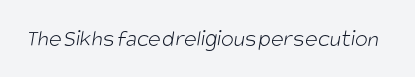
Q: Is the text bold? A: No.
Q: Is the text underlined? A: No.
Q: Is the spacing between letters normal or unusually wide? A: Normal.
